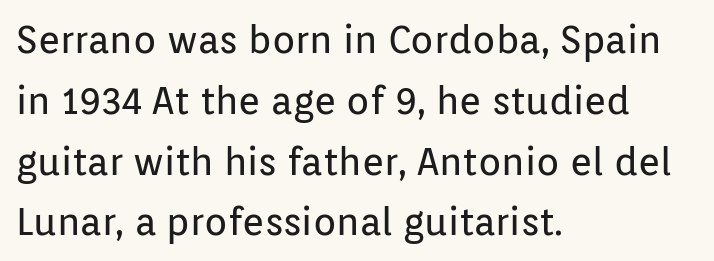
The image shows 38 px regular-weight sans-serif type, upright; set left-aligned, normal line spacing (1.6x), normal letter spacing, not underlined; low stroke contrast and a medium x-height.
